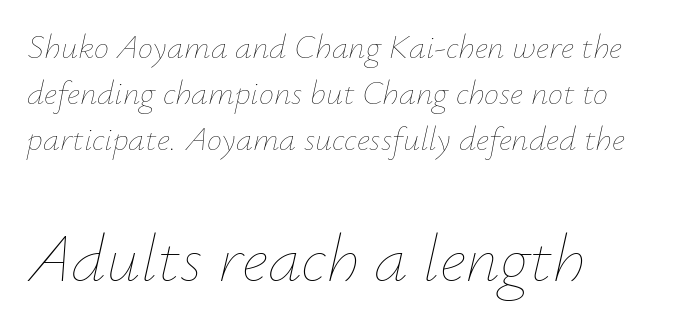
The image shows 68 px thin type, italic (leaning right); set left-aligned, normal line spacing (1.35x), normal letter spacing, not underlined; the second (bottom) block is 2.0x larger; low stroke contrast and a small x-height.
